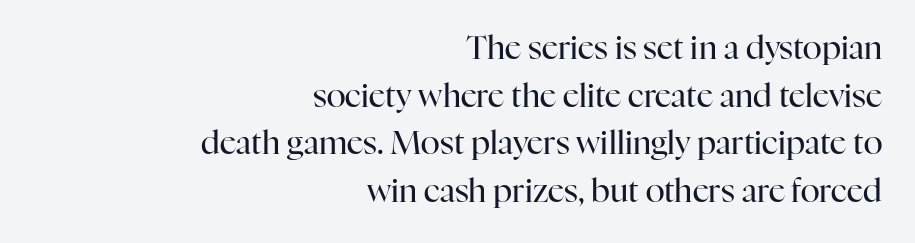
{"serif": "yes", "italic": "no", "bold": "no", "weight": "regular", "width": "normal", "stroke_contrast": "high", "x_height": "medium", "monospaced": "no", "underline": "no", "align": "right", "line_spacing": "normal", "line_spacing_ratio": 1.49, "letter_spacing": "normal", "letter_spacing_em": 0.0, "glyph_px": 32}
